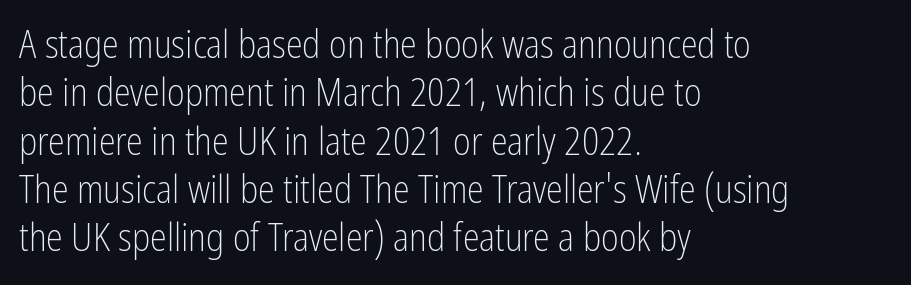
The image shows 38 px light, condensed sans-serif type, upright; set left-aligned, normal line spacing (1.27x), normal letter spacing, not underlined; low stroke contrast and a medium x-height.
